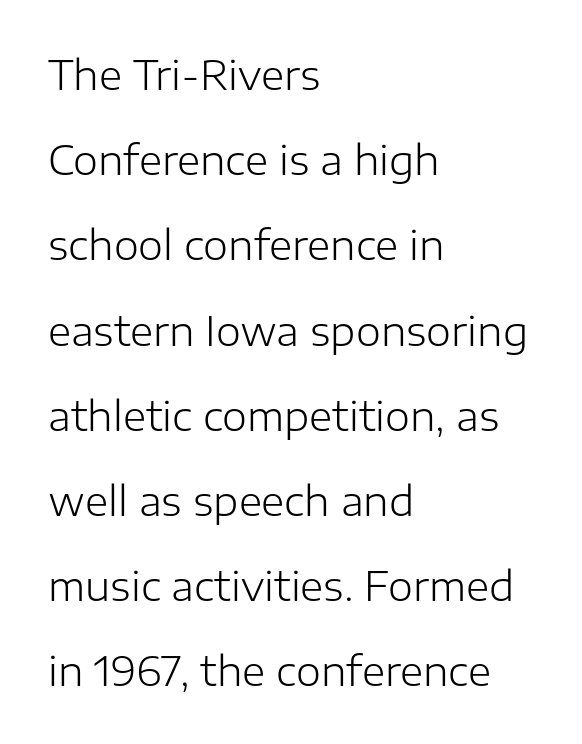
Q: Is the text bold? A: No.
Q: Is the text italic (slanted)? A: No, it is upright.
Q: Is the typeface a serif or a sans-serif typeface? A: Sans-serif.
Q: Is the text underlined? A: No.
Q: How is the paragraph aligned? A: Left-aligned.
Q: Is the spacing between letters normal or unusually wide? A: Normal.
Q: Is the spacing between lines tight, normal or loose? A: Loose.
Q: Width (condensed, normal, or wide)? A: Normal.
Q: Stroke contrast? A: Low.
Q: x-height? A: Medium.
Q: Monospaced? A: No.
